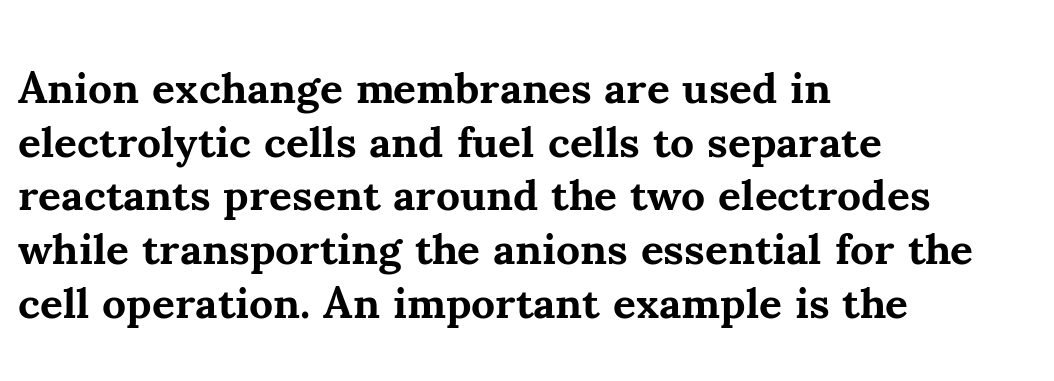
{"serif": "yes", "italic": "no", "bold": "yes", "weight": "bold", "width": "normal", "stroke_contrast": "medium", "x_height": "small", "monospaced": "no", "underline": "no", "align": "left", "line_spacing_ratio": 1.22, "letter_spacing": "normal", "letter_spacing_em": 0.0, "glyph_px": 44}
